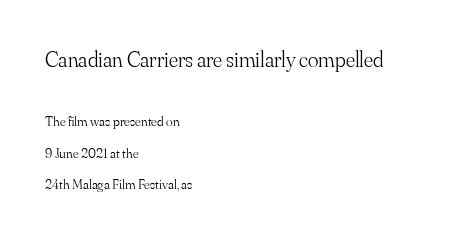
The image shows 22 px text type, upright; set left-aligned, loose line spacing (2.25x), normal letter spacing, not underlined; the first (top) block is 1.57x larger.
